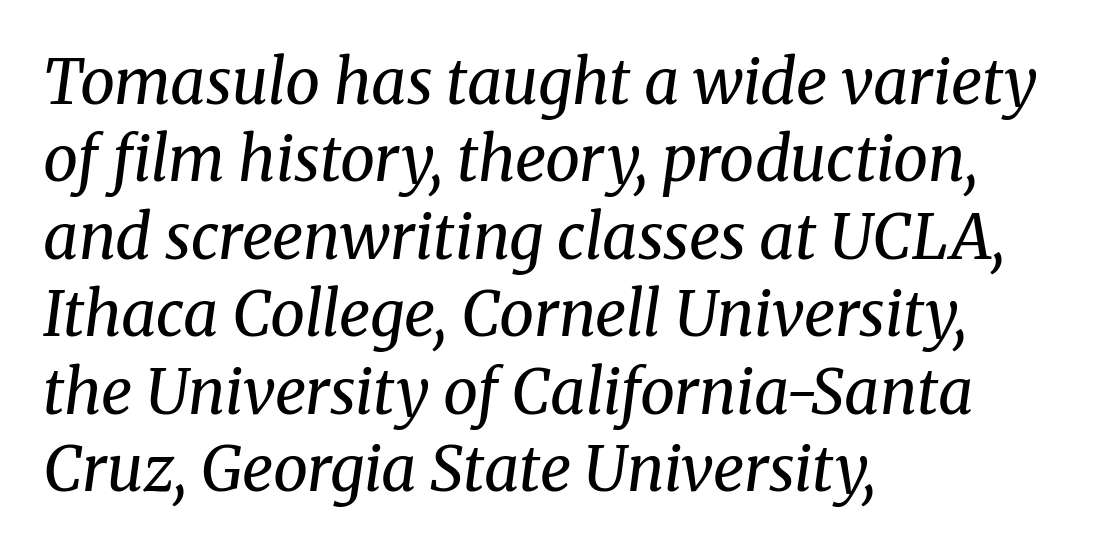
The letters carry serifs — small finishing strokes at the ends of their stems. Underline: absent. The whole block is typeset with a tilt. Is this a fixed-width face? No — the glyphs have proportional, varying widths.
